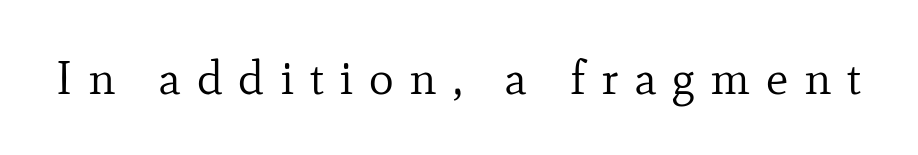
The weight would be labelled regular, book, light, or lighter still. Check the space under the baseline: it is left empty. The letters advance in unequal steps, a hallmark of proportional type. Letter spacing: wide. The letters stand straight up with perfectly vertical stems. These lines are composed in type with serifs.
